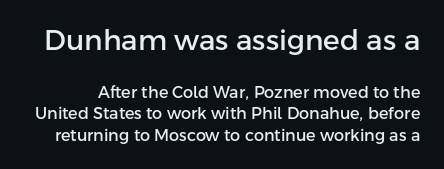
The image shows 28 px sans-serif type, upright; set normal line spacing (1.32x), normal letter spacing, not underlined; the first (top) block is 1.75x larger; low stroke contrast and a medium x-height.
